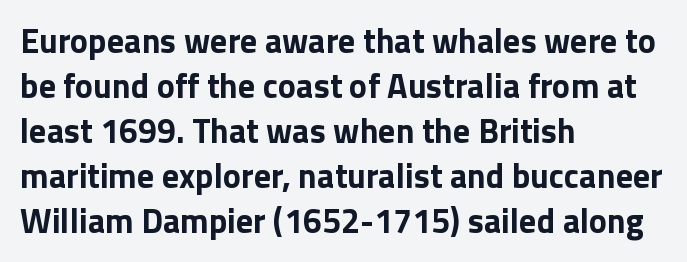
Q: Is the text bold? A: Yes.
Q: Is the text italic (slanted)? A: No, it is upright.
Q: Is the typeface a serif or a sans-serif typeface? A: Sans-serif.
Q: Is the text underlined? A: No.
Q: How is the paragraph aligned? A: Left-aligned.
Q: Is the spacing between letters normal or unusually wide? A: Normal.
Q: Is the spacing between lines tight, normal or loose? A: Normal.
Q: Width (condensed, normal, or wide)? A: Normal.
Q: Stroke contrast? A: Low.
Q: x-height? A: Medium.
Q: Monospaced? A: No.
